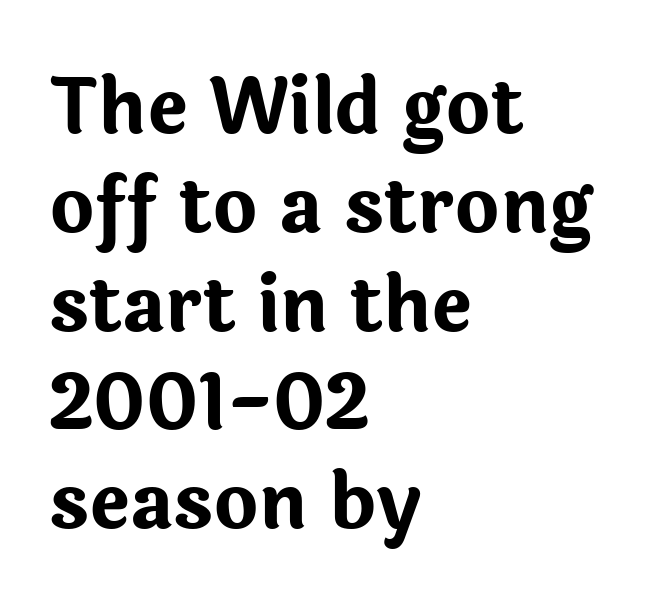
The image shows 76 px bold sans-serif type, upright; set left-aligned, normal line spacing (1.3x), normal letter spacing, not underlined; low stroke contrast and a medium x-height.
